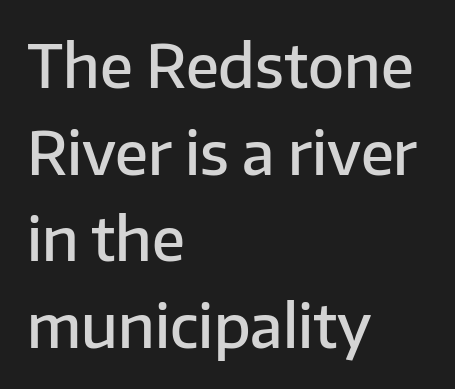
The image shows 59 px semibold sans-serif type, upright; set left-aligned, normal line spacing (1.47x), normal letter spacing, not underlined; low stroke contrast and a medium x-height.
